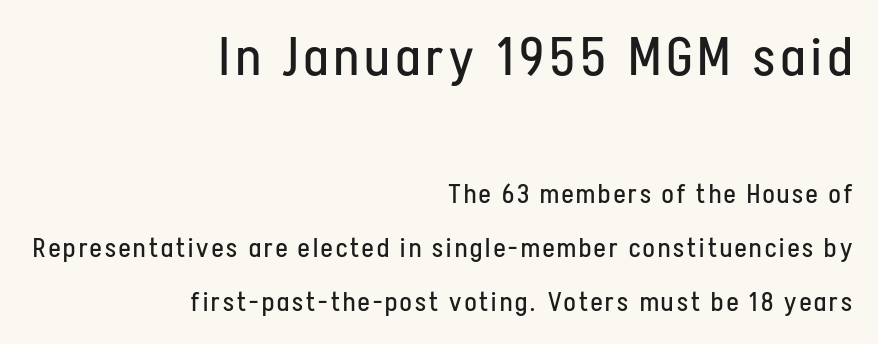
Q: Is the text bold? A: No.
Q: Is the text italic (slanted)? A: No, it is upright.
Q: Is the typeface a serif or a sans-serif typeface? A: Sans-serif.
Q: Is the text underlined? A: No.
Q: How is the paragraph aligned? A: Right-aligned.
Q: Is the spacing between lines tight, normal or loose? A: Loose.
Q: Which block of text is set in a larger size, the first (top) or the second (bottom)? A: The first (top) one.
Q: Width (condensed, normal, or wide)? A: Condensed.
Q: Stroke contrast? A: Low.
Q: x-height? A: Medium.
Q: Monospaced? A: No.
